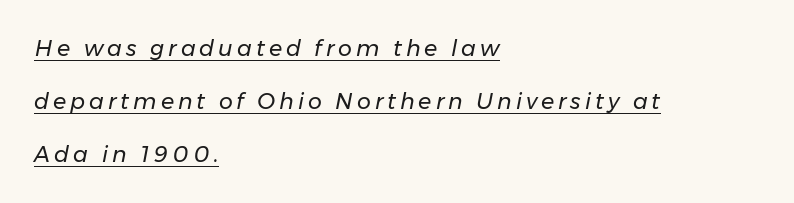
If you drew a ruler down the left edge, every line would touch it. The weight would be labelled regular, book, light, or lighter still. Somebody hit Ctrl+U on this one — the words are underlined. The text carries the slant typical of an italic or oblique font. Reading down the column, the eye jumps a long way to each next line.
